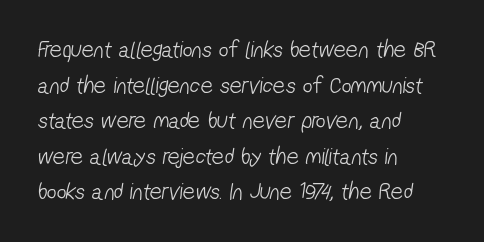
Q: Is the text bold? A: No.
Q: Is the text underlined? A: No.
Q: How is the paragraph aligned? A: Left-aligned.
Q: Is the spacing between letters normal or unusually wide? A: Normal.
Q: Is the spacing between lines tight, normal or loose? A: Normal.
